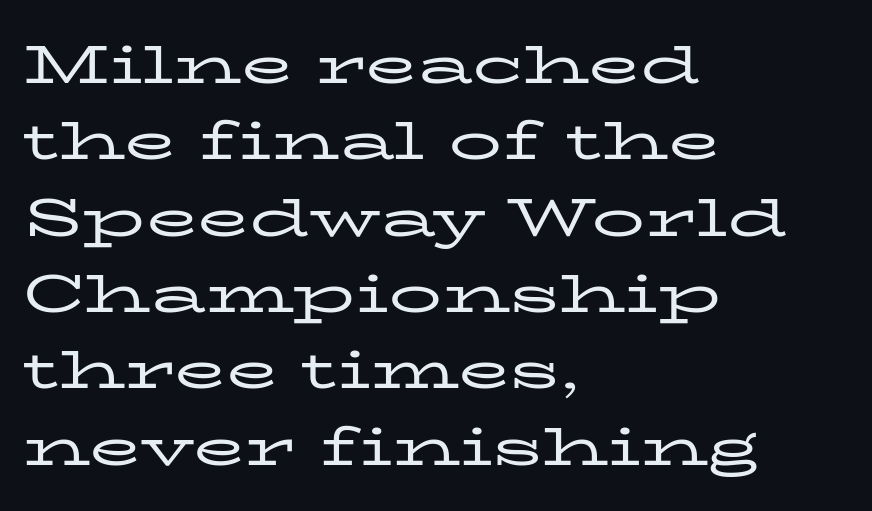
The image shows 53 px regular-weight, wide serif type, upright; set left-aligned, normal line spacing (1.44x), normal letter spacing, not underlined; low stroke contrast and a medium x-height.
